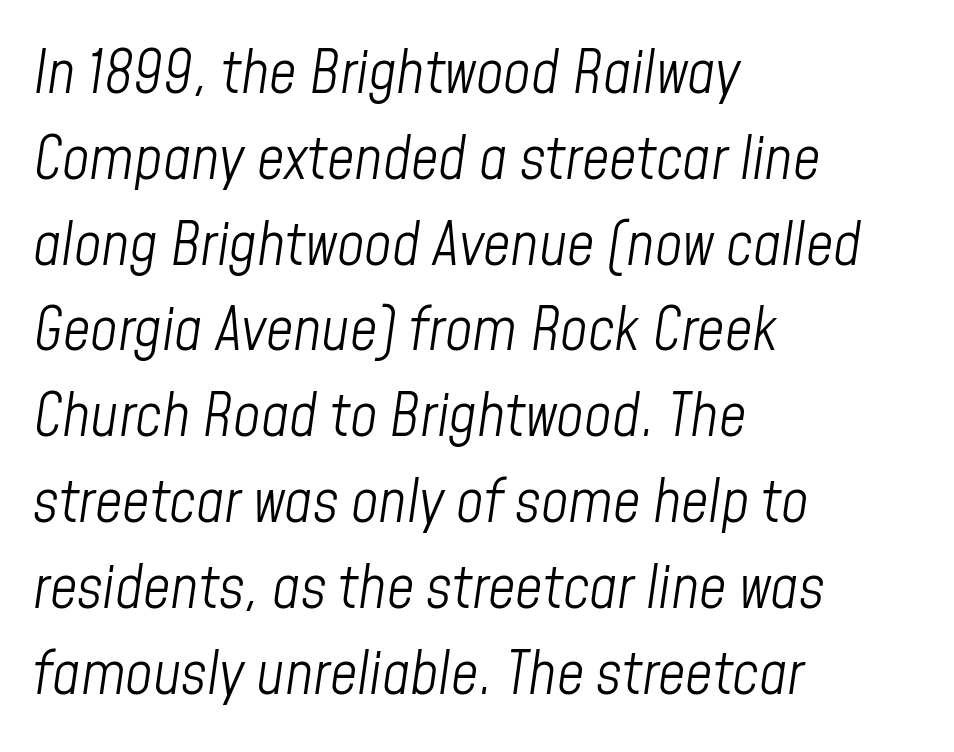
{"italic": "yes", "lean": "right", "slant_degrees": 8, "bold": "no", "weight": "light", "width": "condensed", "stroke_contrast": "low", "x_height": "medium", "monospaced": "no", "underline": "no", "align": "left", "line_spacing": "normal", "line_spacing_ratio": 1.43, "letter_spacing": "normal", "letter_spacing_em": 0.0, "glyph_px": 60}
